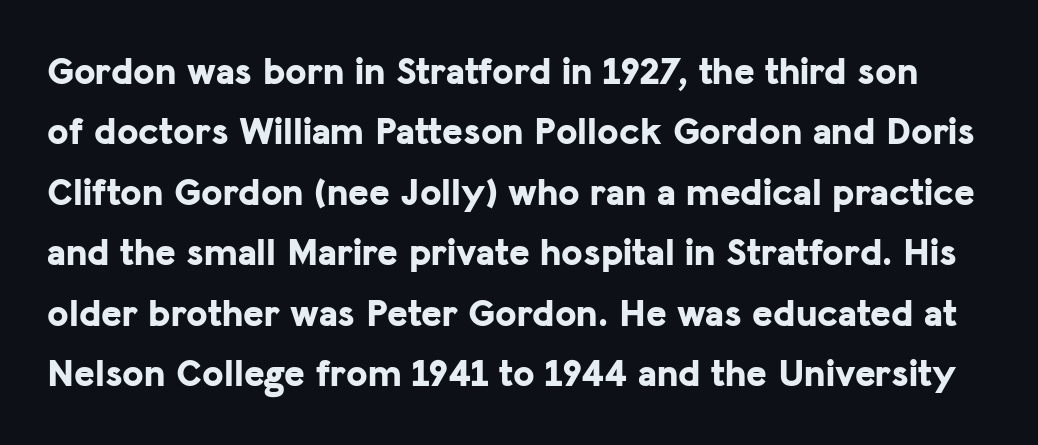
The image shows 39 px bold sans-serif type, upright; set normal line spacing (1.55x), normal letter spacing, not underlined; low stroke contrast and a medium x-height.
